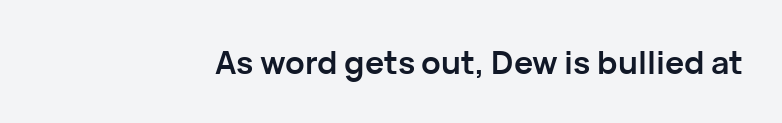
The image shows 32 px semibold sans-serif type, upright; set normal letter spacing, not underlined; low stroke contrast and a medium x-height.
